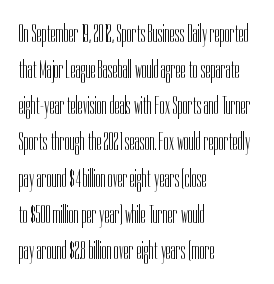
The image shows 26 px text type, upright; set left-aligned, normal line spacing (1.39x), normal letter spacing, not underlined.
